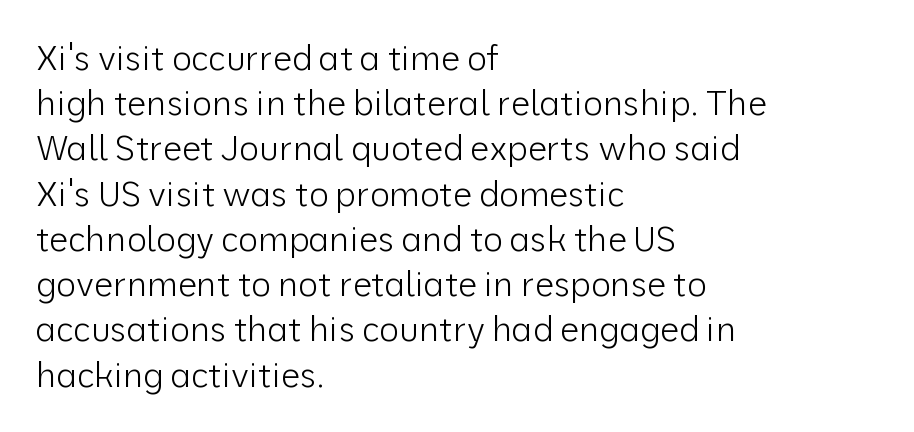
Quick note: interline space is typical. Layout note: lines flush left. The characters are drawn with everyday or finer stroke widths. Think of a printed novel: that variable character pitch is what you see here. You could call the tracking neutral — neither tight nor loose.
